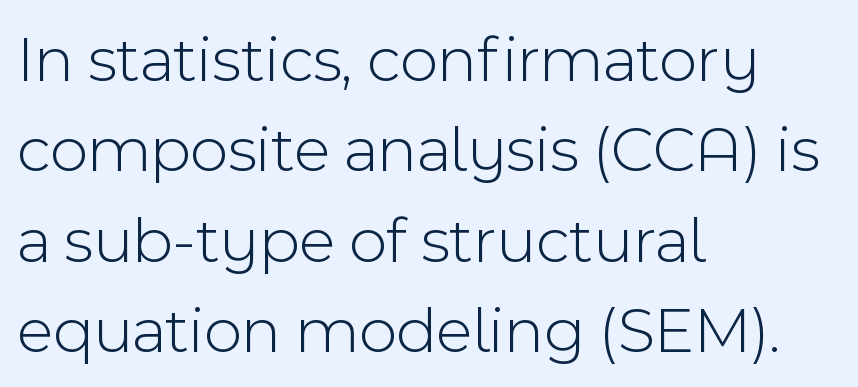
{"serif": "no", "italic": "no", "bold": "no", "weight": "light", "width": "normal", "x_height": "medium", "monospaced": "no", "underline": "no", "align": "left", "line_spacing": "normal", "line_spacing_ratio": 1.37, "letter_spacing": "normal", "letter_spacing_em": 0.0, "glyph_px": 66}
